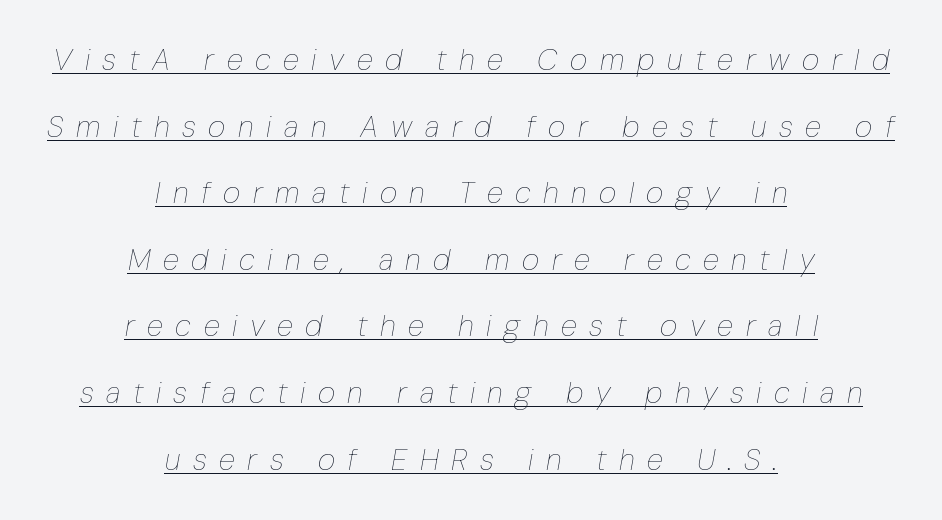
The image shows 30 px thin, condensed type, italic (leaning right); set centered, loose line spacing (2.22x), unusually wide letter spacing (+0.42 em), underlined; low stroke contrast and a medium x-height.
